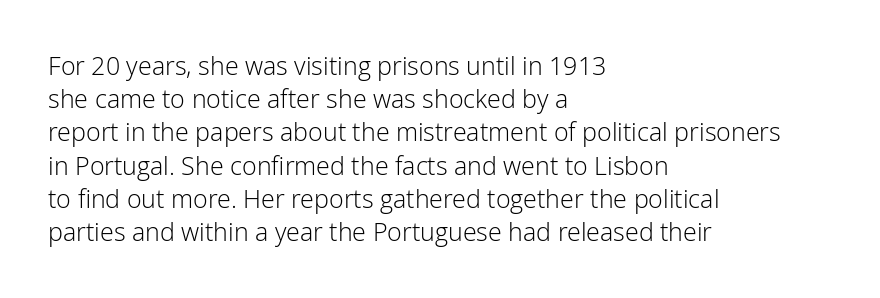
Q: Is the text bold? A: No.
Q: Is the text italic (slanted)? A: No, it is upright.
Q: Is the text underlined? A: No.
Q: How is the paragraph aligned? A: Left-aligned.
Q: Is the spacing between letters normal or unusually wide? A: Normal.
Q: Is the spacing between lines tight, normal or loose? A: Normal.
